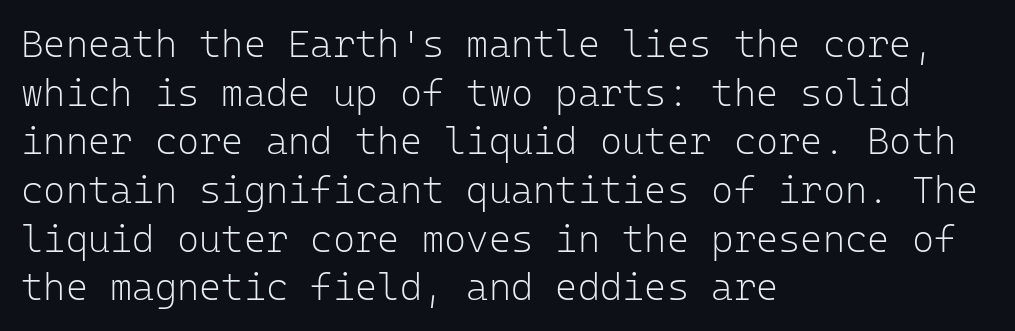
The baseline area is clear. This is not heavy type; no bold has been used. Is there much room between lines? A standard amount, neither cramped nor airy. Looks like terminal output: every glyph gets an equal slot. This rendering employs a face without finishing strokes, i.e., a sans-serif. How are the letters spaced? Ordinarily, with no added tracking.
